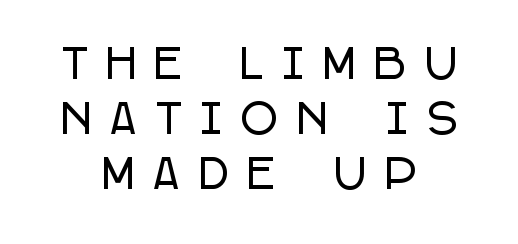
Q: Is the text italic (slanted)? A: No, it is upright.
Q: Is the typeface a serif or a sans-serif typeface? A: Sans-serif.
Q: Is the text underlined? A: No.
Q: How is the paragraph aligned? A: Centered.
Q: Is the spacing between letters normal or unusually wide? A: Unusually wide.
Q: Is the spacing between lines tight, normal or loose? A: Normal.
Q: Width (condensed, normal, or wide)? A: Condensed.
Q: Stroke contrast? A: Low.
Q: x-height? A: Large.
Q: Monospaced? A: No.
